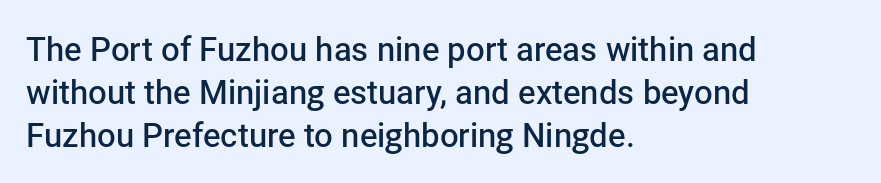
Q: Is the text bold? A: Semi-bold.
Q: Is the text italic (slanted)? A: No, it is upright.
Q: Is the typeface a serif or a sans-serif typeface? A: Sans-serif.
Q: Is the text underlined? A: No.
Q: How is the paragraph aligned? A: Left-aligned.
Q: Is the spacing between letters normal or unusually wide? A: Normal.
Q: Is the spacing between lines tight, normal or loose? A: Normal.
Q: Width (condensed, normal, or wide)? A: Normal.
Q: Stroke contrast? A: Low.
Q: x-height? A: Medium.
Q: Monospaced? A: No.
